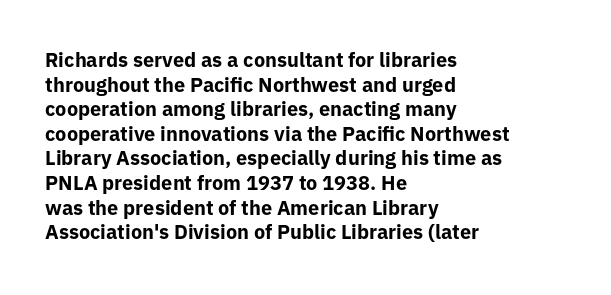
The foot of each line stays bare and open. The letters are bold, with thick, heavy strokes. The letters stand straight up with perfectly vertical stems. Compared with typical body copy, the letter spacing here is the same. These lines stack with their left ends in a neat column.
